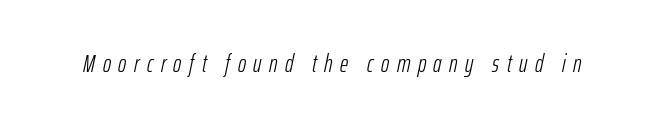
On a weight scale, this lands at 450 or below. Type without underlining. Quick note: italic. In terms of letterspacing, this is a distinctly airy, spread setting.
